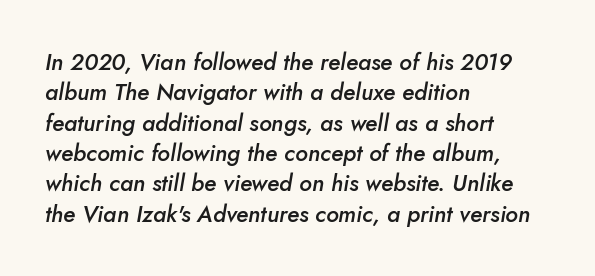
Q: Is the text bold? A: Semi-bold.
Q: Is the text italic (slanted)? A: Yes, it leans right by about 5 degrees.
Q: Is the text underlined? A: No.
Q: How is the paragraph aligned? A: Left-aligned.
Q: Is the spacing between letters normal or unusually wide? A: Normal.
Q: Is the spacing between lines tight, normal or loose? A: Normal.
